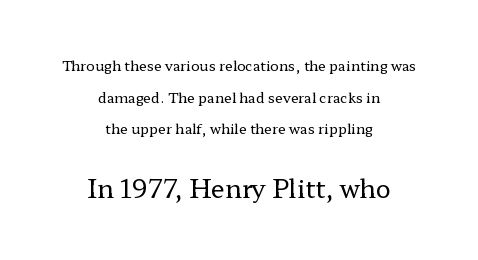
The image shows 25 px text type, upright; set centered, loose line spacing (2.26x), normal letter spacing, not underlined; the second (bottom) block is 1.79x larger.
